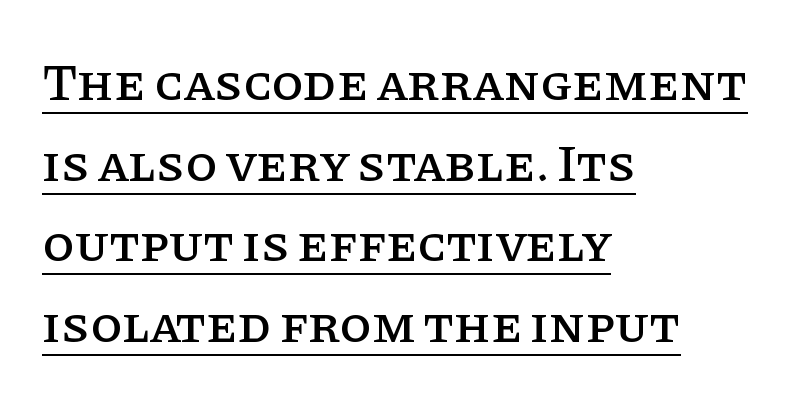
{"serif": "yes", "italic": "no", "width": "normal", "stroke_contrast": "low", "x_height": "large", "monospaced": "no", "underline": "yes", "align": "left", "line_spacing": "normal", "line_spacing_ratio": 1.55, "letter_spacing": "normal", "letter_spacing_em": 0.0, "glyph_px": 52}
